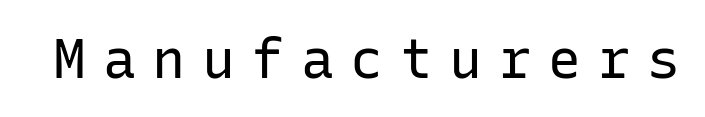
In terms of posture, this sample is upright. These lines are composed in type without serifs. Stem width sits at or under what a default text font uses. Is this a fixed-width face? Yes — each glyph sits in an identical cell.
